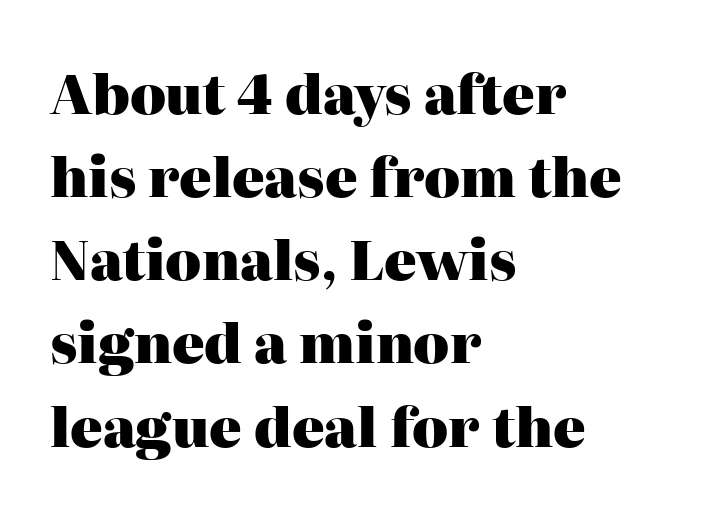
Serif or sans? Serif — the stroke terminals have little feet. Compared with a centered layout, this one pins lines to the left instead. Baseline-to-baseline distance is the conventional proportion of letter height. No italicization has been applied; the sample stays upright. Each word holds together tightly as a unit, with standard inter-letter gaps. Thick stems and heavy bowls — unmistakably bold.
